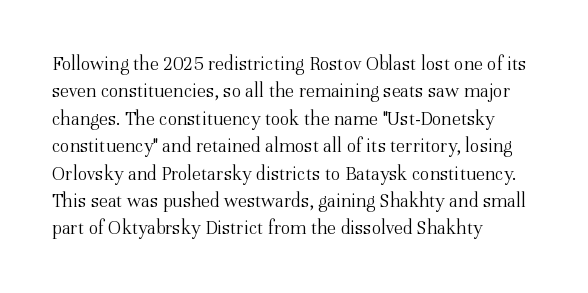
{"italic": "no", "bold": "no", "underline": "no", "align": "left", "line_spacing": "normal", "line_spacing_ratio": 1.37, "letter_spacing": "normal", "letter_spacing_em": 0.0, "glyph_px": 20}
